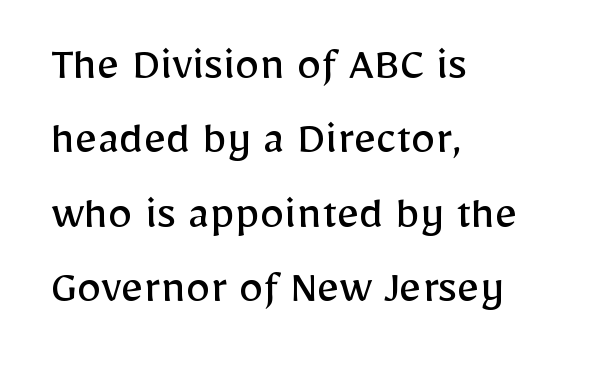
Q: Is the text bold? A: No.
Q: Is the text italic (slanted)? A: No, it is upright.
Q: Is the typeface a serif or a sans-serif typeface? A: Sans-serif.
Q: Is the text underlined? A: No.
Q: How is the paragraph aligned? A: Left-aligned.
Q: Is the spacing between letters normal or unusually wide? A: Normal.
Q: Is the spacing between lines tight, normal or loose? A: Normal.
Q: Width (condensed, normal, or wide)? A: Normal.
Q: Stroke contrast? A: Low.
Q: x-height? A: Medium.
Q: Monospaced? A: No.
